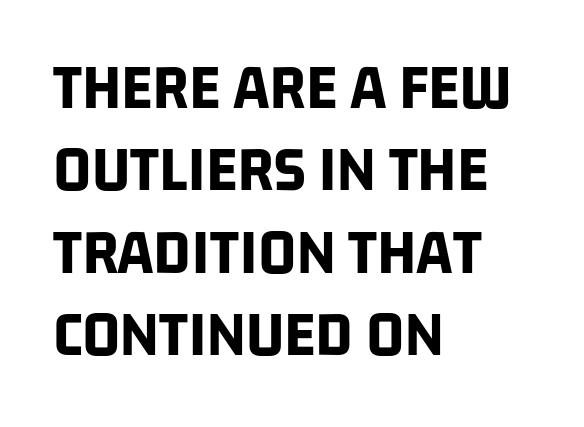
Q: Is the text bold? A: Yes.
Q: Is the typeface a serif or a sans-serif typeface? A: Sans-serif.
Q: Is the text underlined? A: No.
Q: How is the paragraph aligned? A: Left-aligned.
Q: Is the spacing between letters normal or unusually wide? A: Normal.
Q: Is the spacing between lines tight, normal or loose? A: Normal.
Q: Width (condensed, normal, or wide)? A: Condensed.
Q: Stroke contrast? A: Low.
Q: x-height? A: Large.
Q: Monospaced? A: No.
